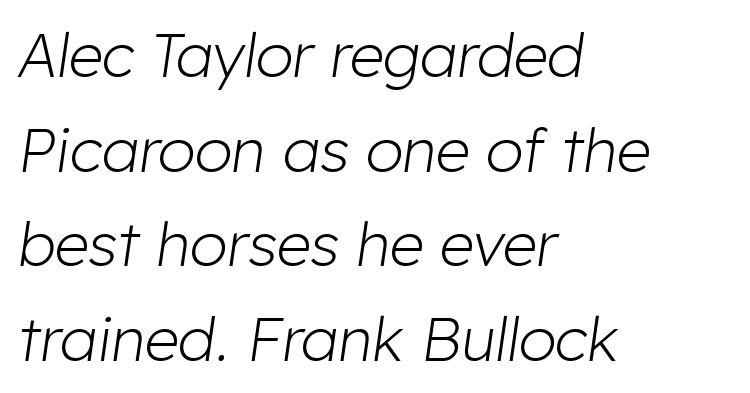
{"italic": "yes", "lean": "right", "slant_degrees": 8, "bold": "no", "weight": "light", "width": "normal", "stroke_contrast": "low", "x_height": "medium", "monospaced": "no", "underline": "no", "align": "left", "line_spacing": "normal", "line_spacing_ratio": 1.55, "letter_spacing": "normal", "letter_spacing_em": 0.0, "glyph_px": 61}
